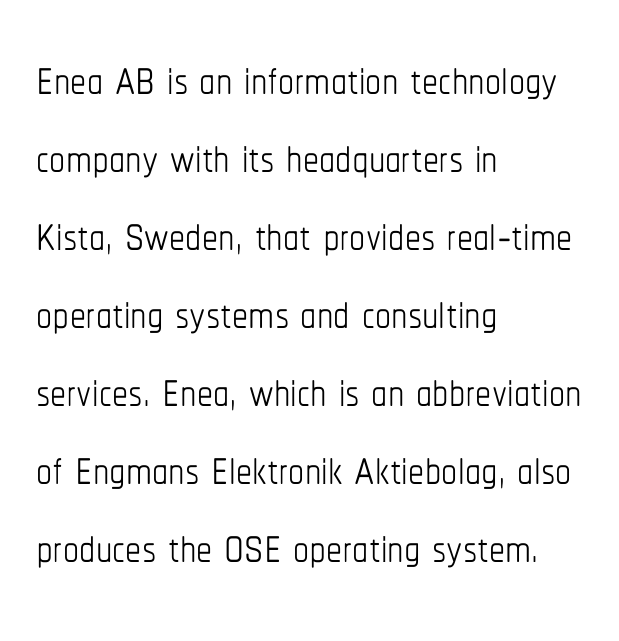
Caption: standard tracking, unaltered. Think standard paragraph weight, or any step lighter than that. Underlining? Definitely not there. The paragraph has a hard left edge and a soft right edge. This sample has the flowing, uneven cadence of proportional lettering.
